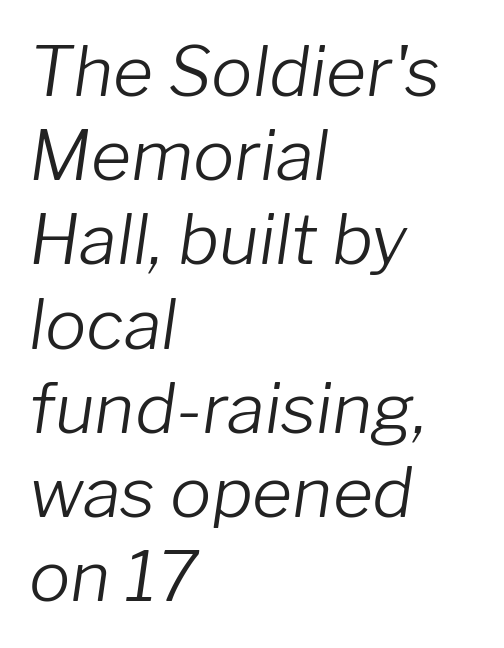
{"italic": "yes", "lean": "right", "slant_degrees": 8, "bold": "no", "weight": "light", "width": "normal", "stroke_contrast": "low", "x_height": "medium", "monospaced": "no", "underline": "no", "align": "left", "line_spacing_ratio": 1.22, "letter_spacing": "normal", "letter_spacing_em": 0.0, "glyph_px": 69}
